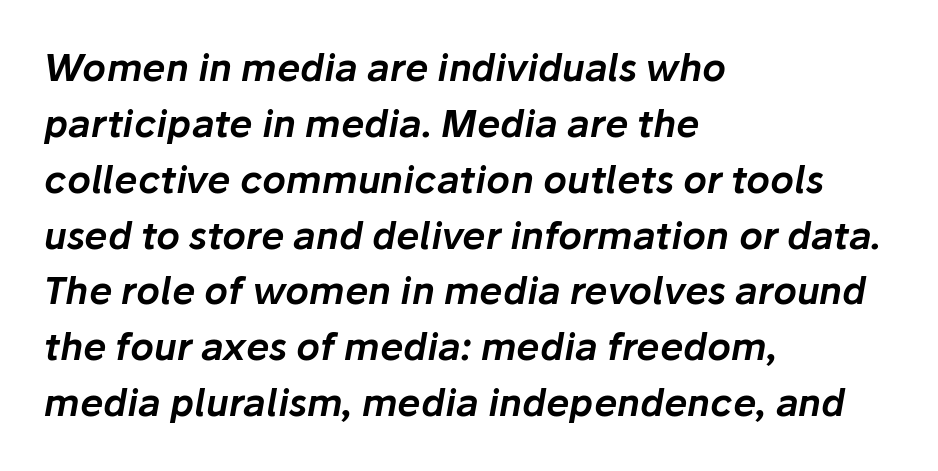
The image shows 37 px text type, italic (leaning right); set left-aligned, normal line spacing (1.51x), normal letter spacing, not underlined; low stroke contrast and a medium x-height.
